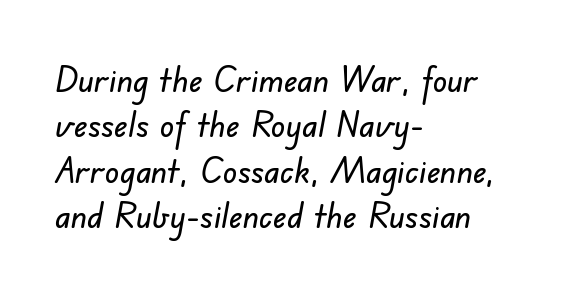
The image shows 36 px sans-serif type; set left-aligned, normal line spacing (1.26x), normal letter spacing, not underlined; low stroke contrast and a small x-height.
